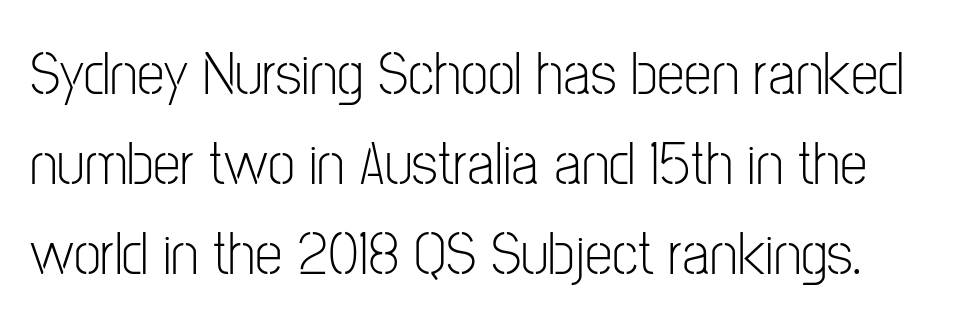
{"serif": "no", "italic": "no", "bold": "no", "weight": "light", "width": "condensed", "stroke_contrast": "low", "x_height": "medium", "monospaced": "no", "underline": "no", "line_spacing": "normal", "line_spacing_ratio": 1.45, "letter_spacing": "normal", "letter_spacing_em": 0.0, "glyph_px": 62}
